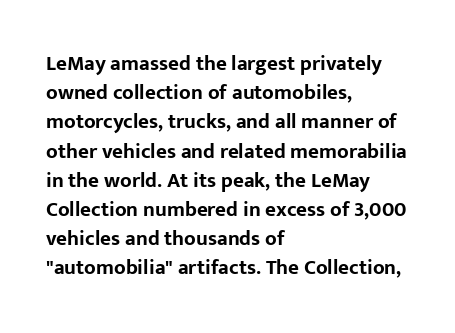
The image shows 21 px bold type, upright; set left-aligned, normal line spacing (1.39x), normal letter spacing, not underlined.
